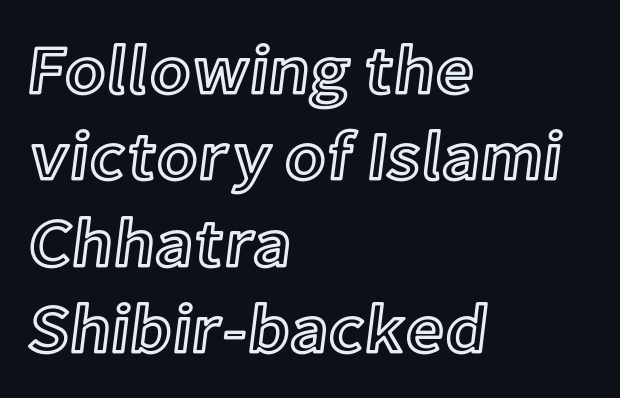
The image shows 68 px text type; set left-aligned, normal line spacing (1.27x), normal letter spacing, not underlined; a medium x-height.
